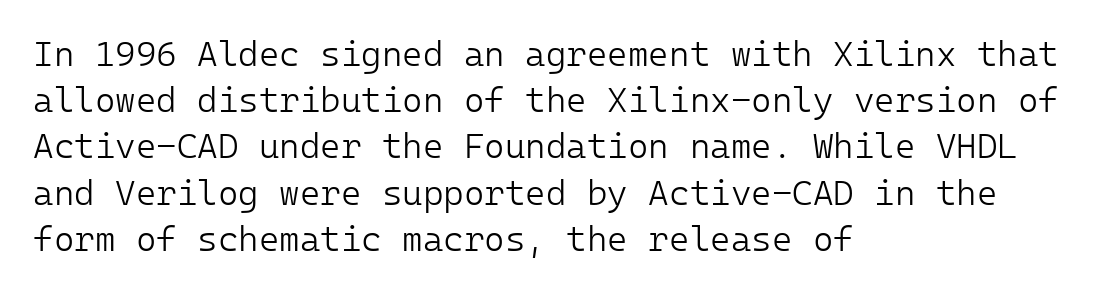
{"serif": "no", "italic": "no", "bold": "no", "weight": "light", "width": "normal", "stroke_contrast": "low", "x_height": "medium", "underline": "no", "align": "left", "line_spacing": "normal", "line_spacing_ratio": 1.32, "letter_spacing": "normal", "letter_spacing_em": 0.0, "glyph_px": 35}
